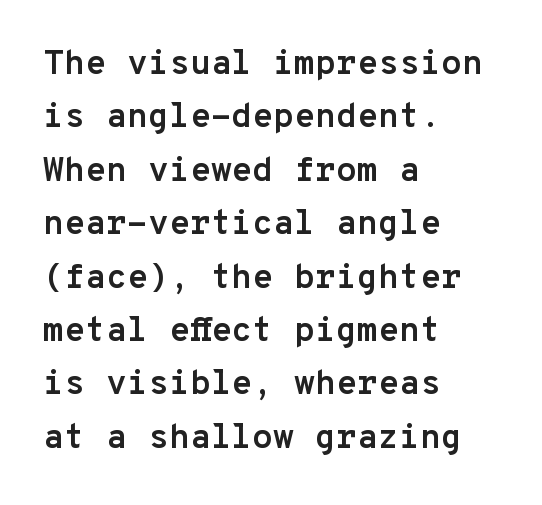
The type sits square on the baseline with zero lean. Looks like terminal output: every glyph gets an equal slot. The strip under each line holds only bare page. Stroke thickness is high; the sample reads as a true bold. Leftover space on each line is placed entirely after the last word.
